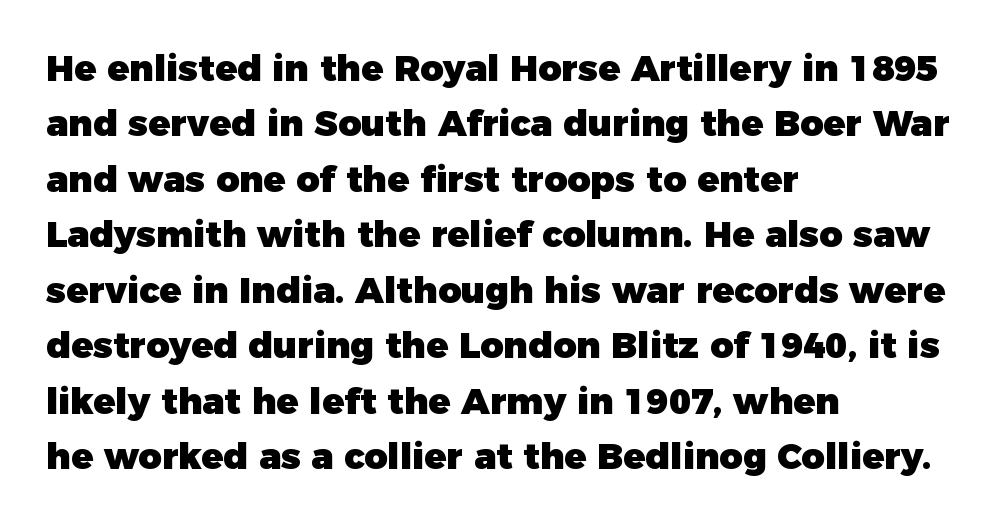
The image shows 36 px heavy sans-serif type, upright; set left-aligned, normal line spacing (1.54x), normal letter spacing, not underlined; low stroke contrast and a medium x-height.
